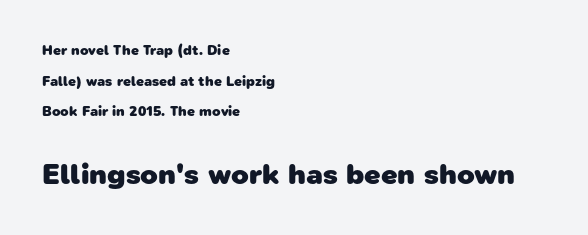
Q: Is the text bold? A: Yes.
Q: Is the typeface a serif or a sans-serif typeface? A: Sans-serif.
Q: Is the text underlined? A: No.
Q: How is the paragraph aligned? A: Left-aligned.
Q: Is the spacing between letters normal or unusually wide? A: Normal.
Q: Is the spacing between lines tight, normal or loose? A: Loose.
Q: Which block of text is set in a larger size, the first (top) or the second (bottom)? A: The second (bottom) one.
Q: Width (condensed, normal, or wide)? A: Normal.
Q: Stroke contrast? A: Low.
Q: x-height? A: Medium.
Q: Monospaced? A: No.
